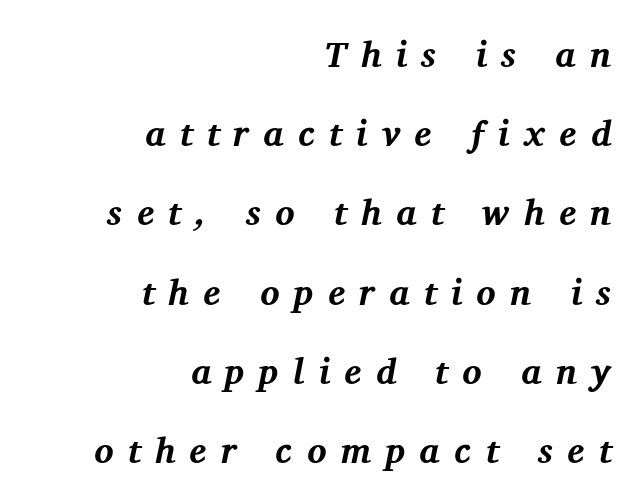
Q: Is the text bold? A: Yes.
Q: Is the text italic (slanted)? A: Yes, it leans right by about 12 degrees.
Q: Is the typeface a serif or a sans-serif typeface? A: Serif.
Q: Is the text underlined? A: No.
Q: How is the paragraph aligned? A: Right-aligned.
Q: Is the spacing between letters normal or unusually wide? A: Unusually wide.
Q: Is the spacing between lines tight, normal or loose? A: Loose.
Q: Width (condensed, normal, or wide)? A: Normal.
Q: Stroke contrast? A: Medium.
Q: x-height? A: Medium.
Q: Monospaced? A: No.
